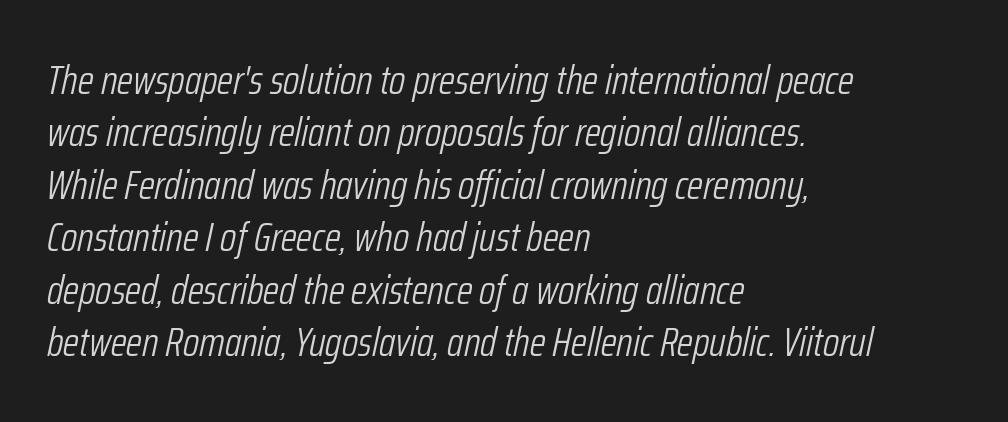
The characters are drawn with everyday or finer stroke widths. This rendering features lettering with no underline. Whoever set this chose a conventional vertical rhythm. These lines are rendered in a variable-pitch font.
